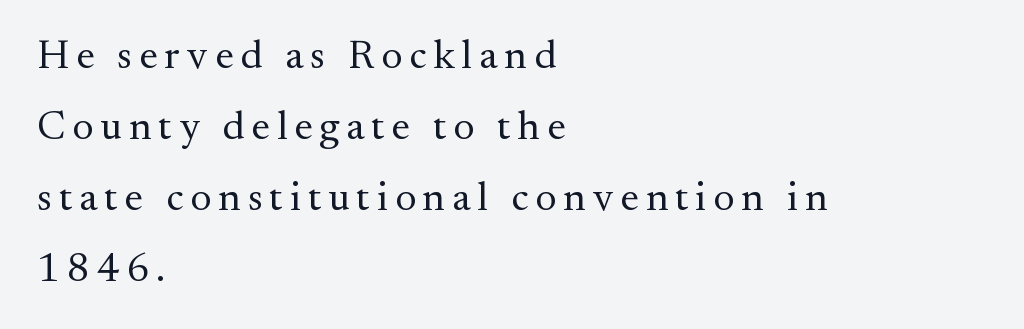
Q: Is the text bold? A: No.
Q: Is the text italic (slanted)? A: No, it is upright.
Q: Is the typeface a serif or a sans-serif typeface? A: Serif.
Q: Is the text underlined? A: No.
Q: How is the paragraph aligned? A: Left-aligned.
Q: Width (condensed, normal, or wide)? A: Normal.
Q: Stroke contrast? A: Medium.
Q: x-height? A: Small.
Q: Monospaced? A: No.
